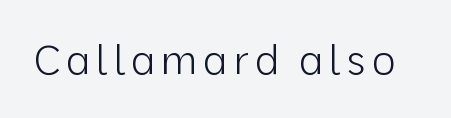
Q: Is the text bold? A: No.
Q: Is the text italic (slanted)? A: No, it is upright.
Q: Is the typeface a serif or a sans-serif typeface? A: Sans-serif.
Q: Is the text underlined? A: No.
Q: Width (condensed, normal, or wide)? A: Normal.
Q: Stroke contrast? A: Low.
Q: x-height? A: Medium.
Q: Monospaced? A: No.
